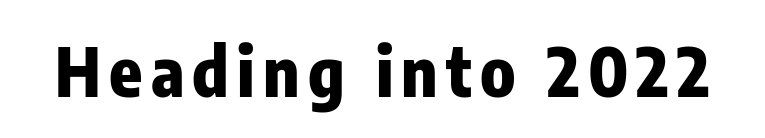
The image shows 68 px heavy, condensed sans-serif type, upright; set not underlined; low stroke contrast and a medium x-height.
